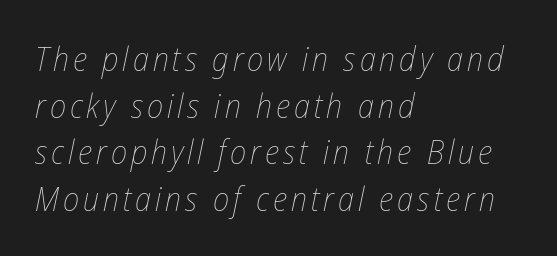
Q: Is the text bold? A: No.
Q: Is the text italic (slanted)? A: Yes, it leans right by about 12 degrees.
Q: Is the text underlined? A: No.
Q: How is the paragraph aligned? A: Left-aligned.
Q: Is the spacing between lines tight, normal or loose? A: Normal.
Q: Width (condensed, normal, or wide)? A: Condensed.
Q: Stroke contrast? A: Low.
Q: x-height? A: Medium.
Q: Monospaced? A: No.
